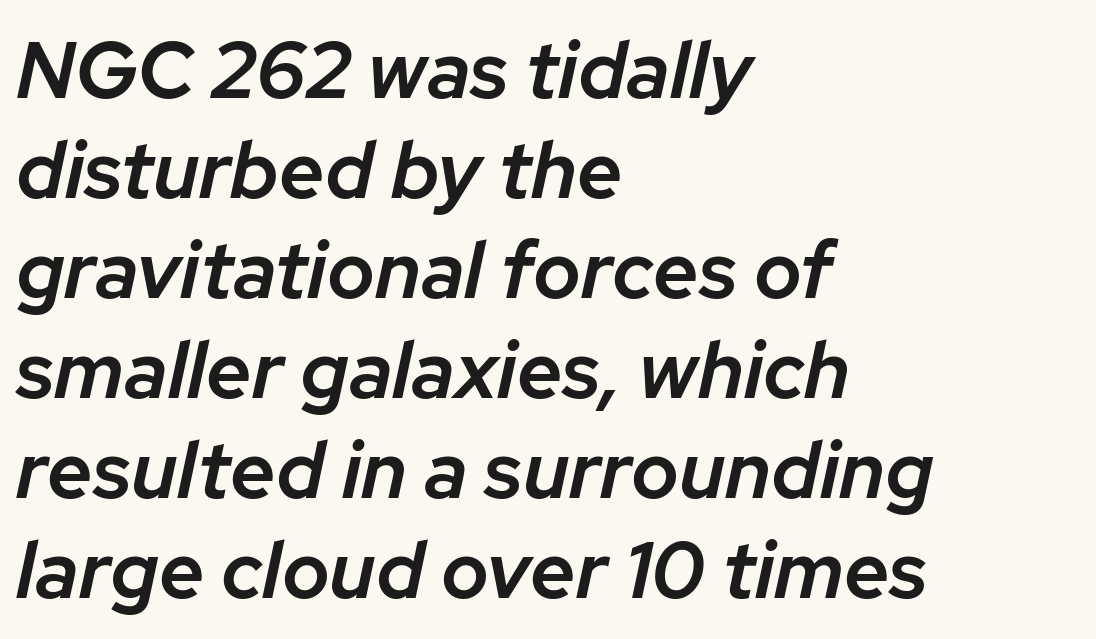
Q: Is the text bold? A: Semi-bold.
Q: Is the text italic (slanted)? A: Yes, it leans right by about 12 degrees.
Q: Is the text underlined? A: No.
Q: How is the paragraph aligned? A: Left-aligned.
Q: Is the spacing between letters normal or unusually wide? A: Normal.
Q: Is the spacing between lines tight, normal or loose? A: Normal.
Q: Width (condensed, normal, or wide)? A: Normal.
Q: Stroke contrast? A: Low.
Q: x-height? A: Medium.
Q: Monospaced? A: No.
